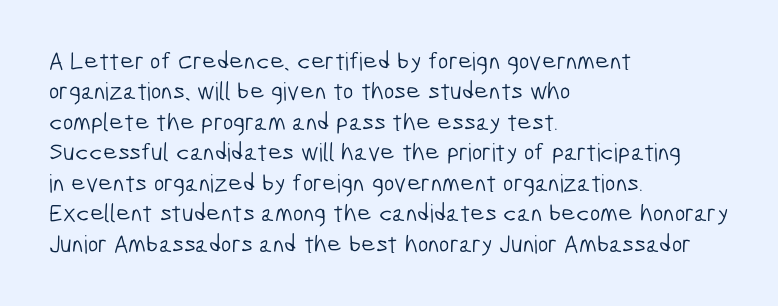
The letters look calm and open, with moderate or lighter stems. Does extra space separate the letters? No, they use regular spacing. Rule under the text: the space is simply empty. Left-aligned paragraph, ragged on the right.
